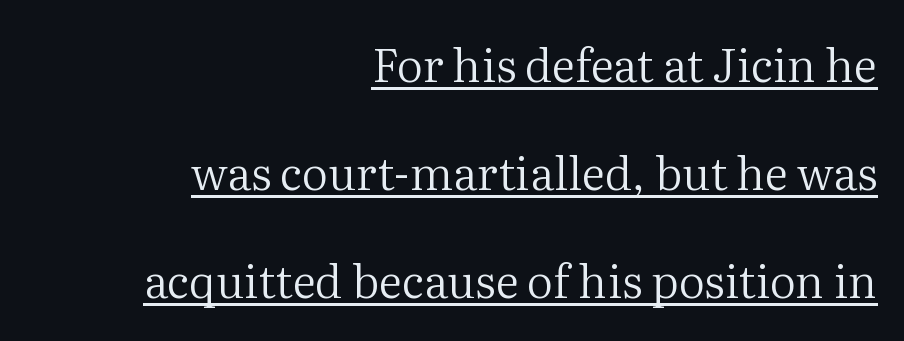
Q: Is the text bold? A: No.
Q: Is the text italic (slanted)? A: No, it is upright.
Q: Is the typeface a serif or a sans-serif typeface? A: Serif.
Q: Is the text underlined? A: Yes.
Q: How is the paragraph aligned? A: Right-aligned.
Q: Is the spacing between letters normal or unusually wide? A: Normal.
Q: Is the spacing between lines tight, normal or loose? A: Loose.
Q: Width (condensed, normal, or wide)? A: Normal.
Q: Stroke contrast? A: Medium.
Q: x-height? A: Medium.
Q: Monospaced? A: No.
